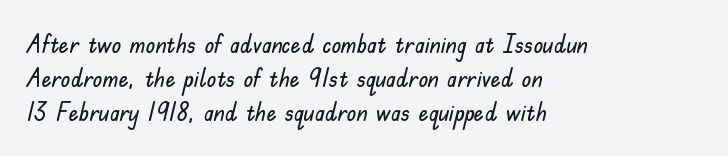
Q: Is the text italic (slanted)? A: Yes.
Q: Is the text underlined? A: No.
Q: How is the paragraph aligned? A: Left-aligned.
Q: Is the spacing between letters normal or unusually wide? A: Normal.
Q: Is the spacing between lines tight, normal or loose? A: Normal.
